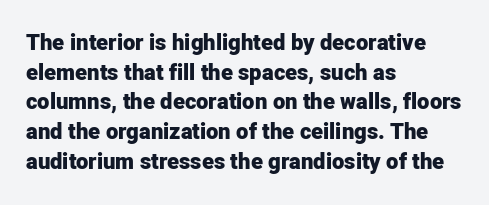
{"italic": "no", "bold": "yes", "underline": "no", "align": "left", "line_spacing": "normal", "line_spacing_ratio": 1.35, "letter_spacing": "normal", "letter_spacing_em": 0.0, "glyph_px": 22}
